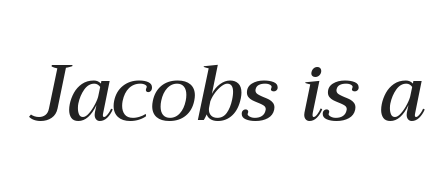
Glyph-to-glyph distance matches everyday printed text. Slightly chunky letters — semibold, I'd say, not full bold. Check under the words: just untouched page. Yep, that's italic — everything's leaning.
